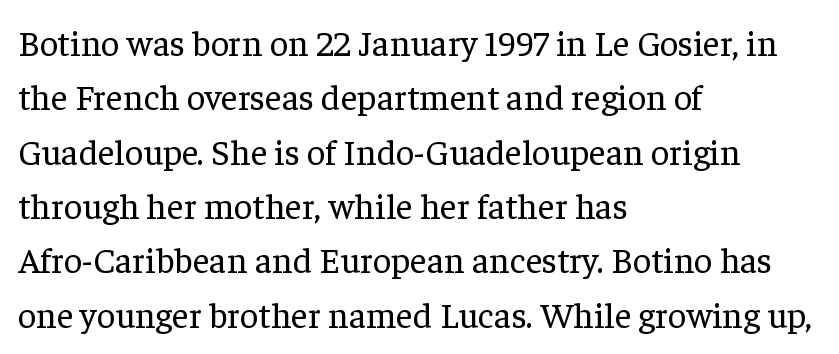
{"serif": "yes", "italic": "no", "bold": "no", "weight": "regular", "width": "normal", "stroke_contrast": "low", "x_height": "medium", "monospaced": "no", "underline": "no", "align": "left", "line_spacing": "normal", "line_spacing_ratio": 1.51, "letter_spacing": "normal", "letter_spacing_em": 0.0, "glyph_px": 36}
